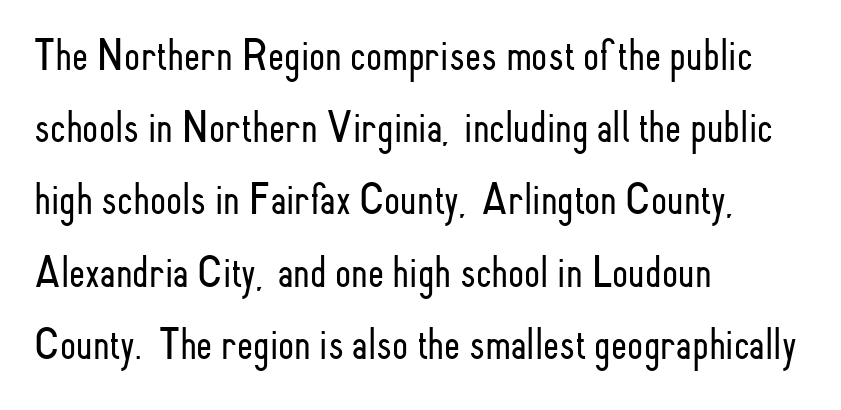
Spacing verdict: proportional, widths tailored to each character. Check under the words: just untouched page. How would I describe the line gaps? Plain and ordinary. Counters stay open thanks to moderate or lighter strokes. What stands out about the letter spacing? Nothing — it is the standard amount. Type style note: lacks serifs.
